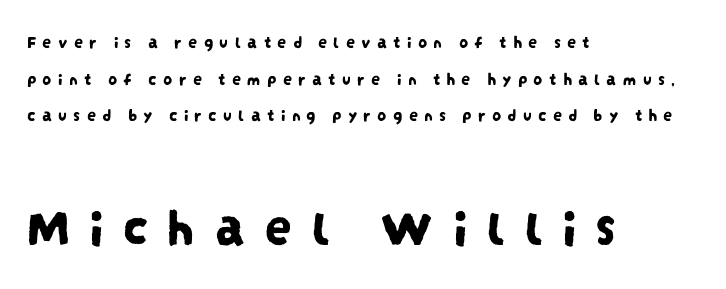
The image shows 55 px condensed sans-serif type; set left-aligned, loose line spacing (2.04x), unusually wide letter spacing (+0.34 em), not underlined; the second (bottom) block is 3.06x larger; low stroke contrast and a large x-height.
